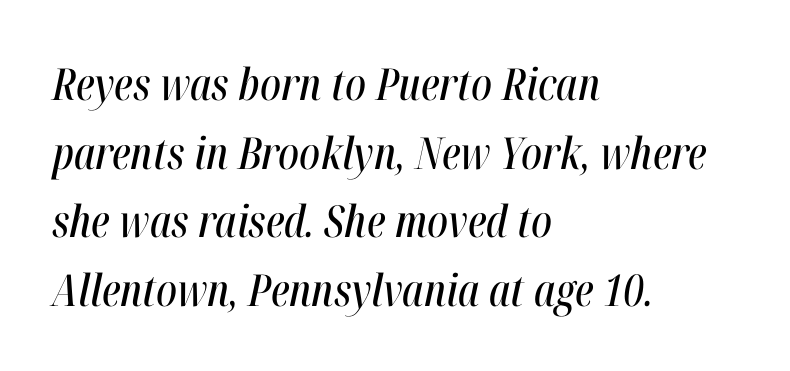
Q: Is the text italic (slanted)? A: Yes, it leans right by about 12 degrees.
Q: Is the text underlined? A: No.
Q: How is the paragraph aligned? A: Left-aligned.
Q: Is the spacing between letters normal or unusually wide? A: Normal.
Q: Is the spacing between lines tight, normal or loose? A: Normal.
Q: Width (condensed, normal, or wide)? A: Condensed.
Q: Stroke contrast? A: High.
Q: x-height? A: Medium.
Q: Monospaced? A: No.
